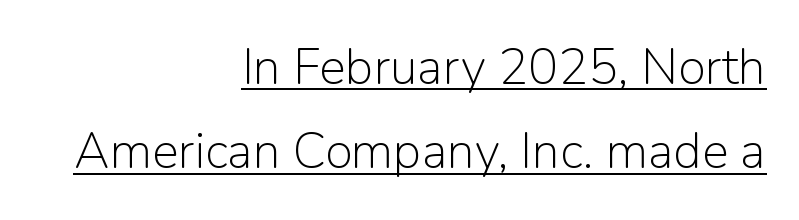
Notice how a bar underscores the lettering throughout. Weight: in the light-to-regular range. Check where the strokes stop: nothing finishes them off — pure sans. Baseline-to-baseline distance is the conventional proportion of letter height.
